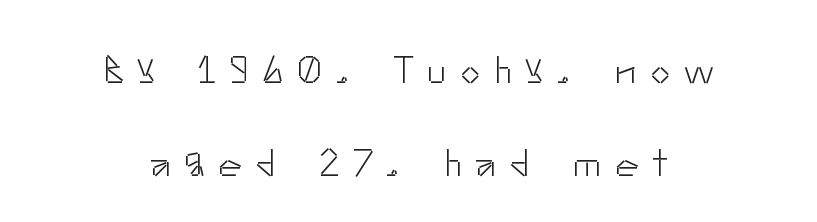
Regarding serifs, this sample does without them. Alignment: centered. Look at the tracking — it's clearly loosened, letters drifting apart. Spacing verdict: proportional, widths tailored to each character. A roman cut, with each character standing at attention.
